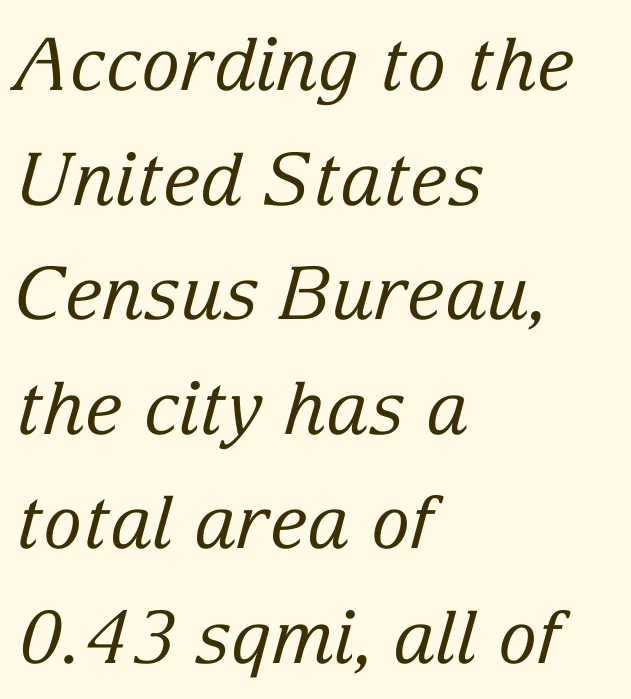
{"serif": "yes", "italic": "yes", "lean": "right", "slant_degrees": 15, "bold": "no", "weight": "regular", "width": "normal", "stroke_contrast": "low", "x_height": "medium", "monospaced": "no", "underline": "no", "align": "left", "line_spacing": "normal", "line_spacing_ratio": 1.57, "letter_spacing": "normal", "letter_spacing_em": 0.0, "glyph_px": 73}
